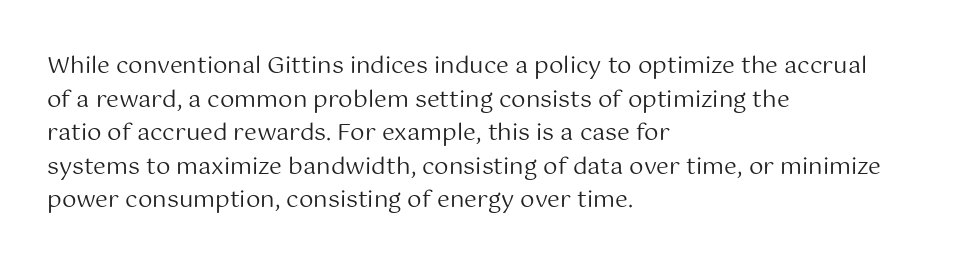
The image shows 23 px text type, upright; set left-aligned, normal line spacing (1.46x), normal letter spacing, not underlined.
